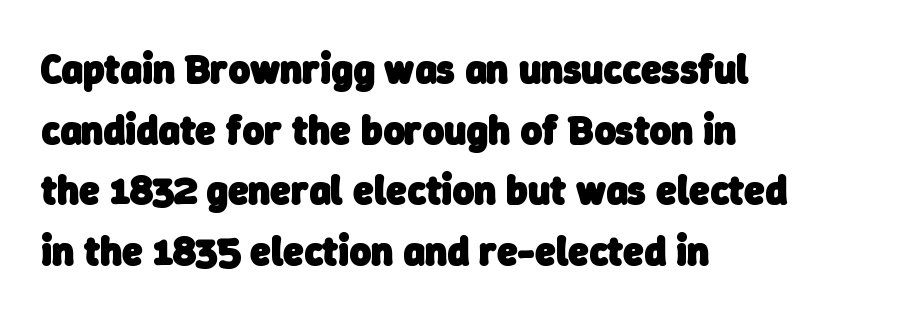
Q: Is the text bold? A: Yes.
Q: Is the typeface a serif or a sans-serif typeface? A: Sans-serif.
Q: Is the text underlined? A: No.
Q: How is the paragraph aligned? A: Left-aligned.
Q: Is the spacing between letters normal or unusually wide? A: Normal.
Q: Is the spacing between lines tight, normal or loose? A: Normal.
Q: Width (condensed, normal, or wide)? A: Normal.
Q: Stroke contrast? A: Low.
Q: x-height? A: Medium.
Q: Monospaced? A: No.
